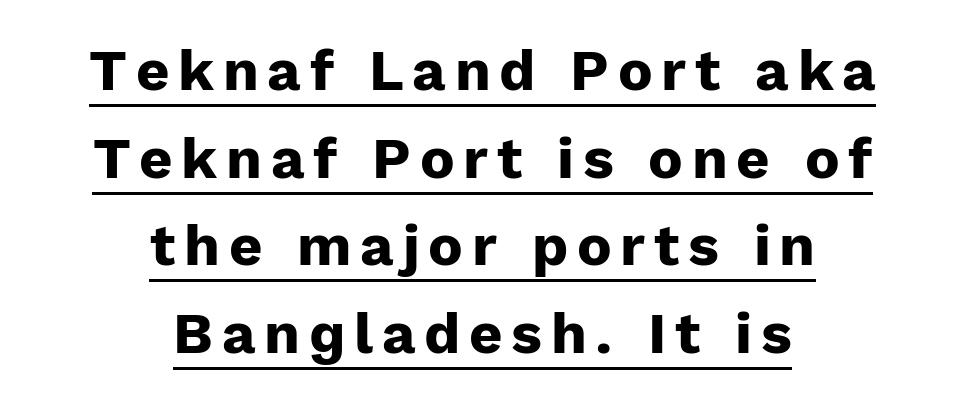
The face used here has the dense, thick strokes of a bold. The rendered words wear a rule along their underside. Nope, not italic — everything's standing straight. Are there feet on the stems? There aren't — it's a sans.
